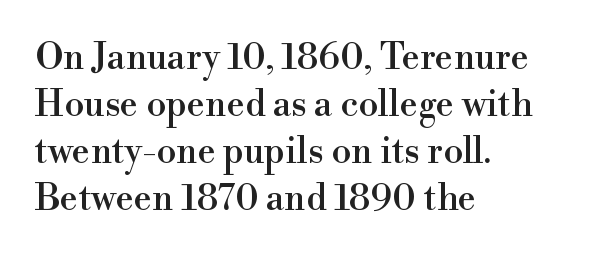
The image shows 36 px serif type, upright; set left-aligned, normal line spacing (1.31x), normal letter spacing, not underlined; high stroke contrast and a small x-height.
